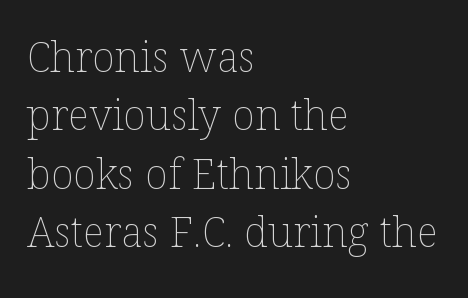
The compositor pushed each line to the left boundary. Compared with a typical body face, this is equally light or lighter still. The designer left line spacing at the default. Spacing between characters is what you'd get straight out of the box. Here the designer chose a conventional face with non-uniform glyph widths.
